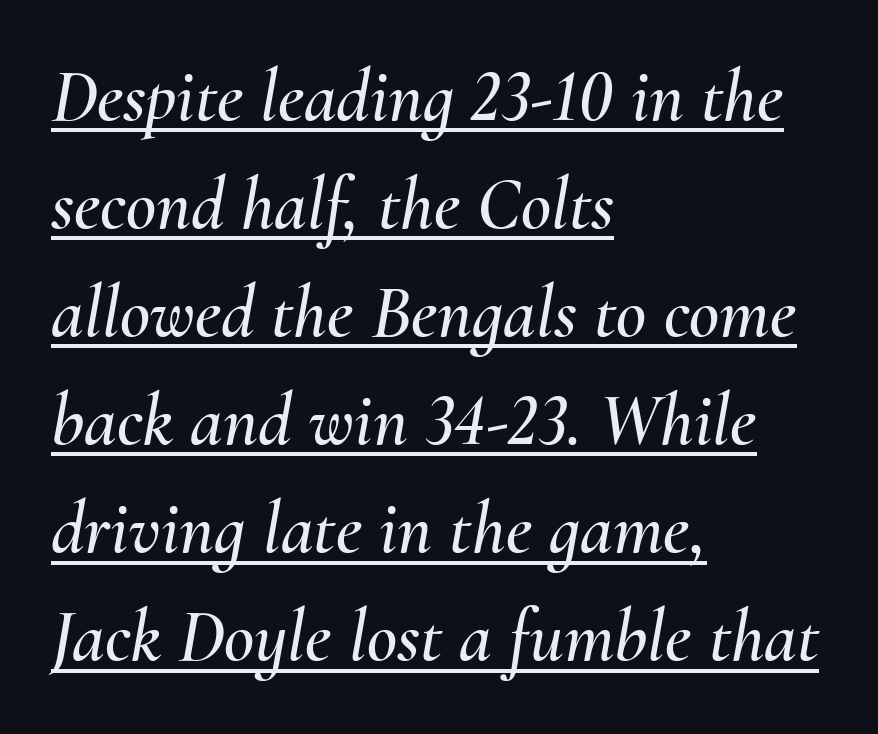
The image shows 74 px text type, italic (leaning right); set left-aligned, normal line spacing (1.46x), normal letter spacing, underlined; medium stroke contrast and a small x-height.
